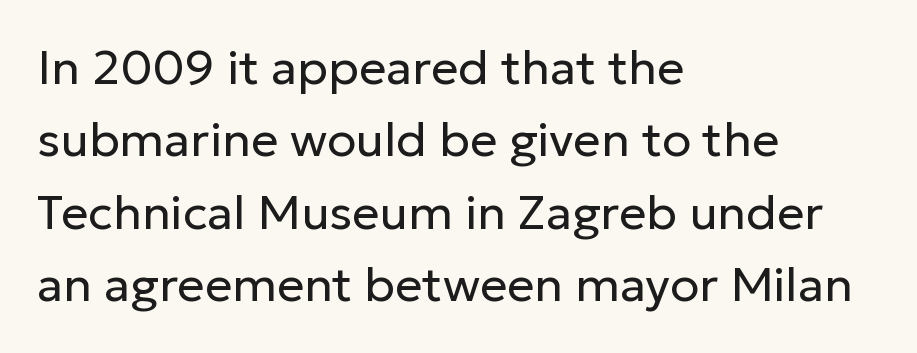
{"serif": "no", "italic": "no", "bold": "no", "weight": "regular", "width": "normal", "stroke_contrast": "low", "x_height": "medium", "monospaced": "no", "underline": "no", "align": "left", "line_spacing": "normal", "line_spacing_ratio": 1.51, "letter_spacing": "normal", "letter_spacing_em": 0.0, "glyph_px": 48}
